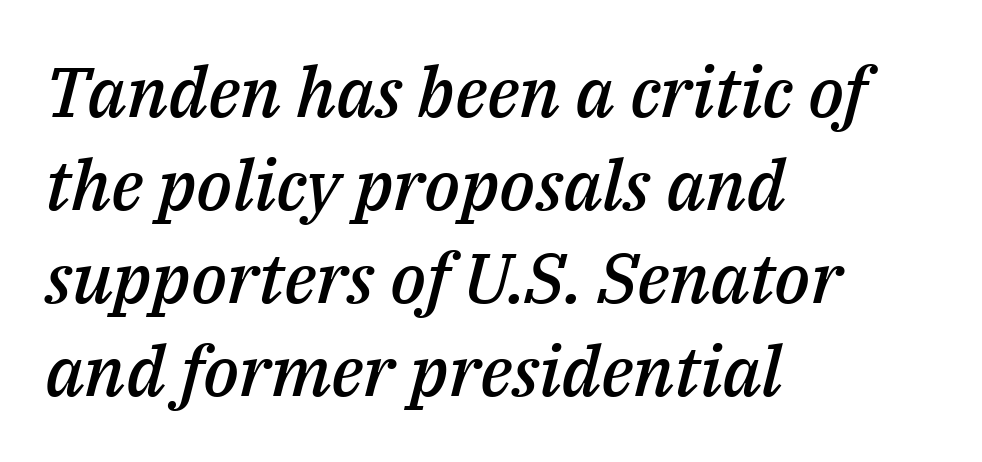
Does the weight exceed regular? Yes, but only to semibold. Each line starts at the same left margin while the right side varies. Descenders are the only things crossing below the line. If you drew a line through each stem, it would be angled. A typesetter would call this zero additional tracking. Regular leading.
